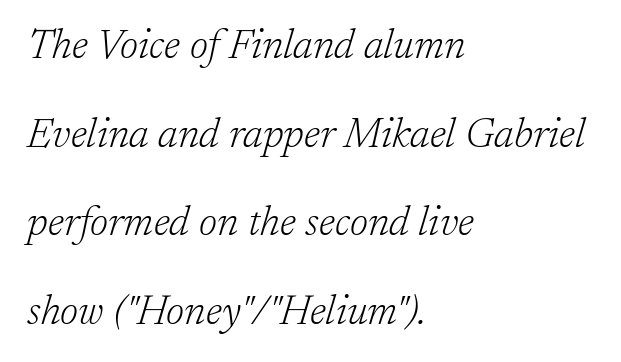
{"serif": "yes", "italic": "yes", "lean": "right", "slant_degrees": 17, "bold": "no", "weight": "light", "width": "normal", "stroke_contrast": "low", "x_height": "medium", "monospaced": "no", "underline": "no", "align": "left", "line_spacing": "loose", "line_spacing_ratio": 2.16, "letter_spacing": "normal", "letter_spacing_em": 0.0, "glyph_px": 41}
